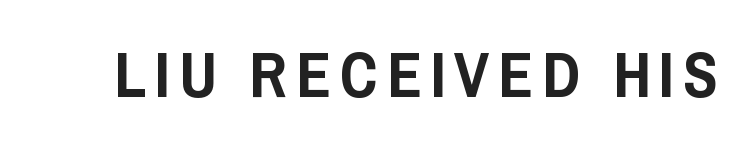
You could not count columns in this text — the font is proportionally spaced. Is there any slant? The stems are plumb. The words here are not underlined. Classification — sans serif.
